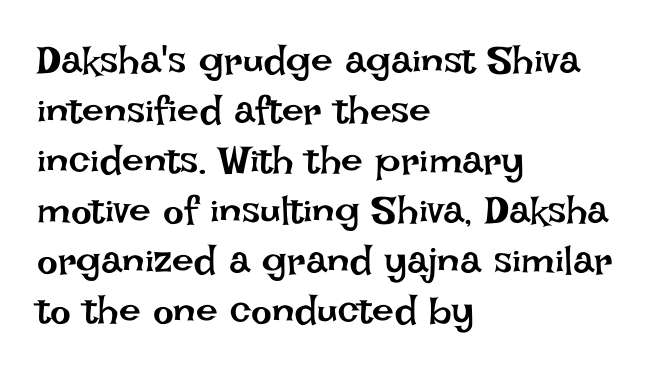
Q: Is the text bold? A: No.
Q: Is the text italic (slanted)? A: No, it is upright.
Q: Is the text underlined? A: No.
Q: How is the paragraph aligned? A: Left-aligned.
Q: Is the spacing between letters normal or unusually wide? A: Normal.
Q: Is the spacing between lines tight, normal or loose? A: Normal.
Q: Width (condensed, normal, or wide)? A: Normal.
Q: Stroke contrast? A: Low.
Q: x-height? A: Large.
Q: Monospaced? A: No.
